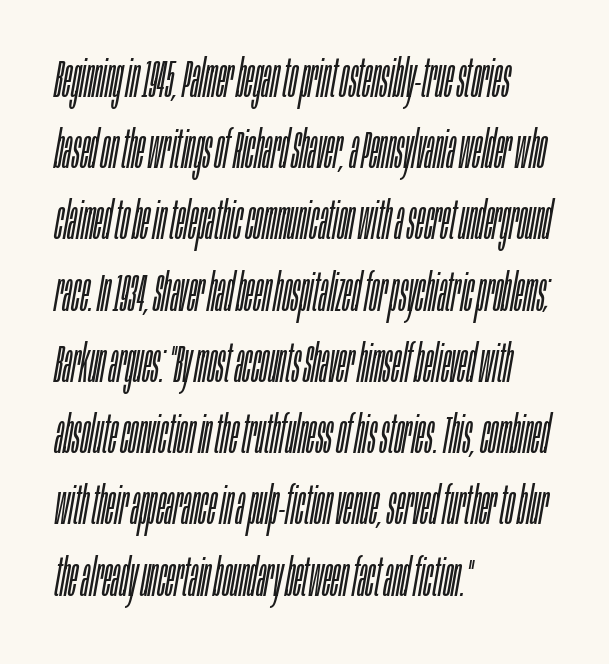
The image shows 52 px light, condensed type, italic (leaning right); set left-aligned, normal line spacing (1.37x), normal letter spacing, not underlined; low stroke contrast and a large x-height.
